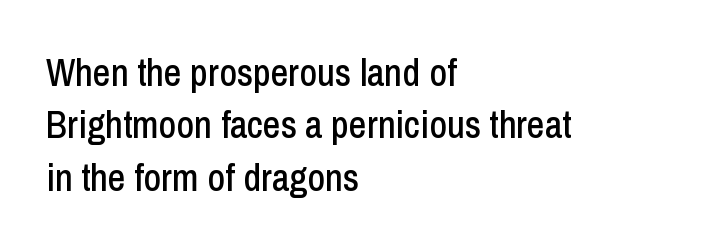
{"serif": "no", "italic": "no", "width": "condensed", "stroke_contrast": "low", "x_height": "medium", "monospaced": "no", "underline": "no", "align": "left", "line_spacing": "normal", "line_spacing_ratio": 1.38, "letter_spacing": "normal", "letter_spacing_em": 0.0, "glyph_px": 38}
